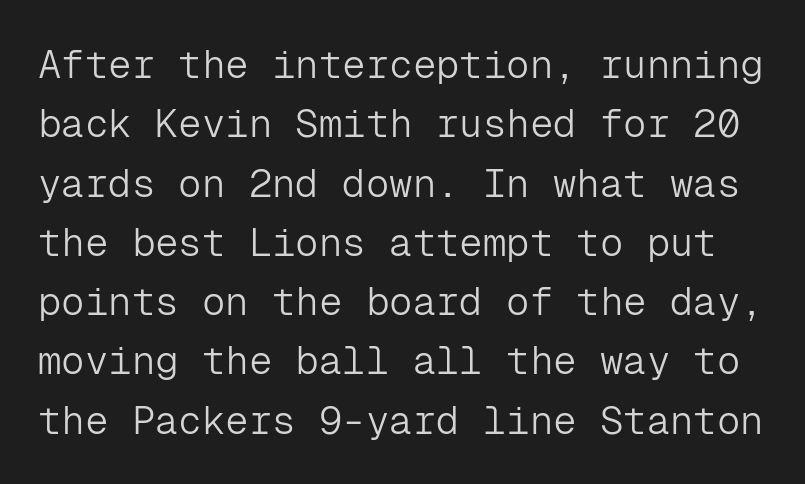
The image shows 39 px light sans-serif type, upright, monospaced; set normal line spacing (1.52x), normal letter spacing, not underlined; low stroke contrast and a medium x-height.
